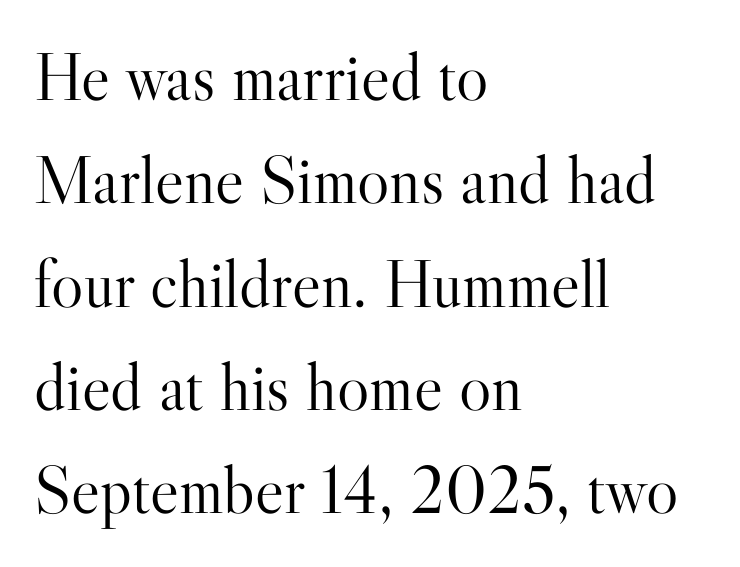
{"serif": "yes", "italic": "no", "bold": "no", "weight": "light", "width": "normal", "stroke_contrast": "high", "x_height": "small", "monospaced": "no", "underline": "no", "align": "left", "line_spacing": "normal", "line_spacing_ratio": 1.52, "letter_spacing": "normal", "letter_spacing_em": 0.0, "glyph_px": 68}
